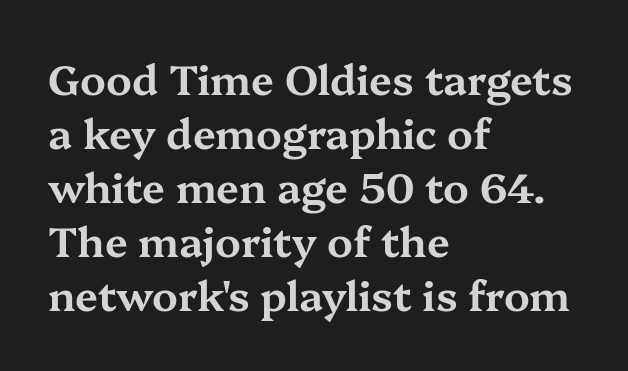
Q: Is the text italic (slanted)? A: No, it is upright.
Q: Is the typeface a serif or a sans-serif typeface? A: Serif.
Q: Is the text underlined? A: No.
Q: How is the paragraph aligned? A: Left-aligned.
Q: Is the spacing between letters normal or unusually wide? A: Normal.
Q: Is the spacing between lines tight, normal or loose? A: Normal.
Q: Width (condensed, normal, or wide)? A: Wide.
Q: Stroke contrast? A: Medium.
Q: x-height? A: Medium.
Q: Monospaced? A: No.
